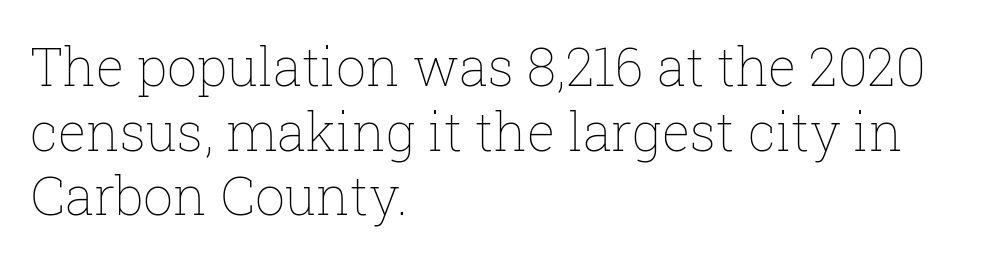
Q: Is the text bold? A: No.
Q: Is the text italic (slanted)? A: No, it is upright.
Q: Is the text underlined? A: No.
Q: How is the paragraph aligned? A: Left-aligned.
Q: Is the spacing between letters normal or unusually wide? A: Normal.
Q: Width (condensed, normal, or wide)? A: Normal.
Q: Stroke contrast? A: Low.
Q: x-height? A: Medium.
Q: Monospaced? A: No.
